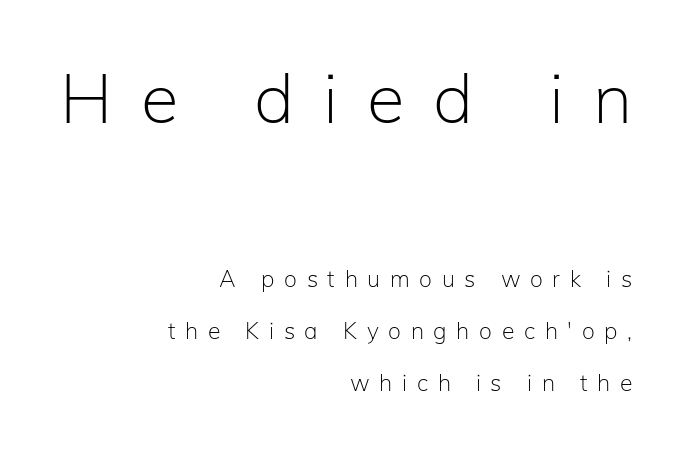
{"serif": "no", "italic": "no", "bold": "no", "weight": "light", "width": "normal", "stroke_contrast": "low", "x_height": "medium", "monospaced": "no", "underline": "no", "align": "right", "line_spacing": "loose", "line_spacing_ratio": 2.25, "letter_spacing": "wide", "letter_spacing_em": 0.42, "larger_block": "first", "size_ratio": 3.0, "glyph_px": 69}
